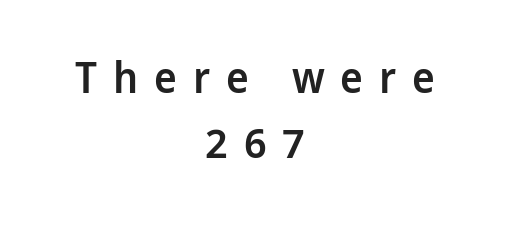
The image shows 43 px semibold sans-serif type, upright; set centered, normal line spacing (1.52x), unusually wide letter spacing (+0.37 em), not underlined; low stroke contrast and a medium x-height.
